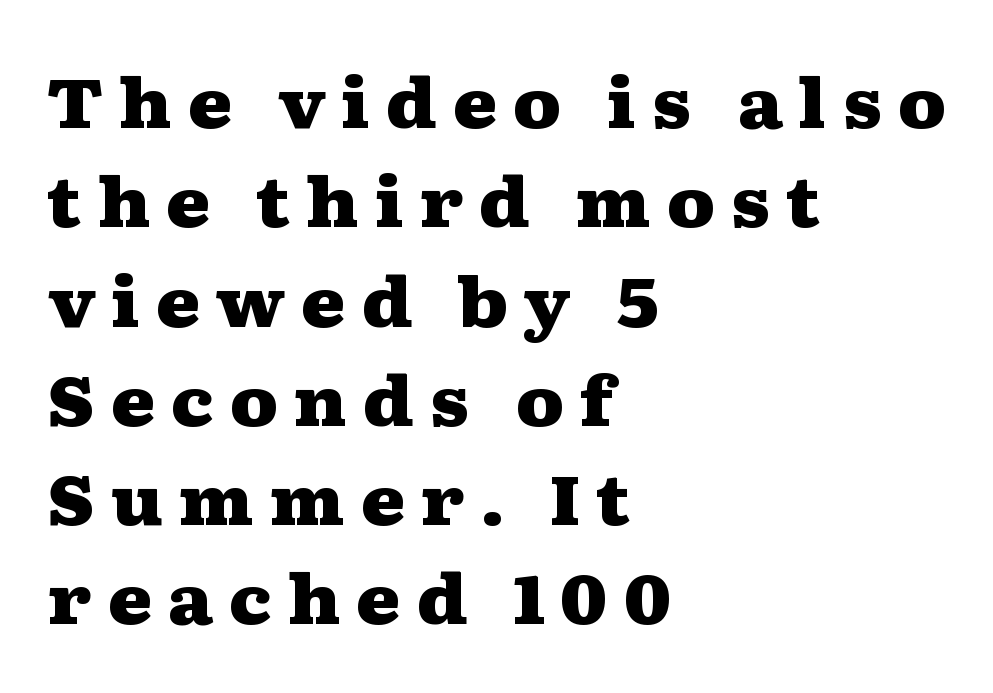
The image shows 68 px heavy, wide serif type, upright; set left-aligned, normal line spacing (1.46x), unusually wide letter spacing (+0.22 em), not underlined; medium stroke contrast and a medium x-height.
